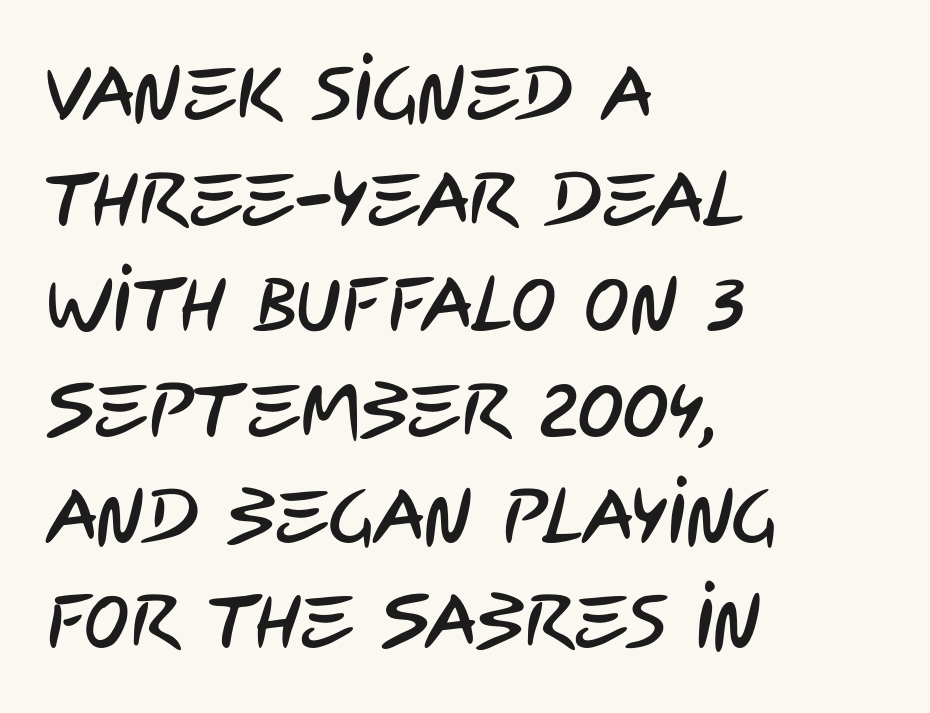
{"serif": "no", "width": "condensed", "stroke_contrast": "low", "x_height": "large", "monospaced": "no", "underline": "no", "align": "left", "line_spacing": "normal", "line_spacing_ratio": 1.39, "letter_spacing": "normal", "letter_spacing_em": 0.0, "glyph_px": 76}
